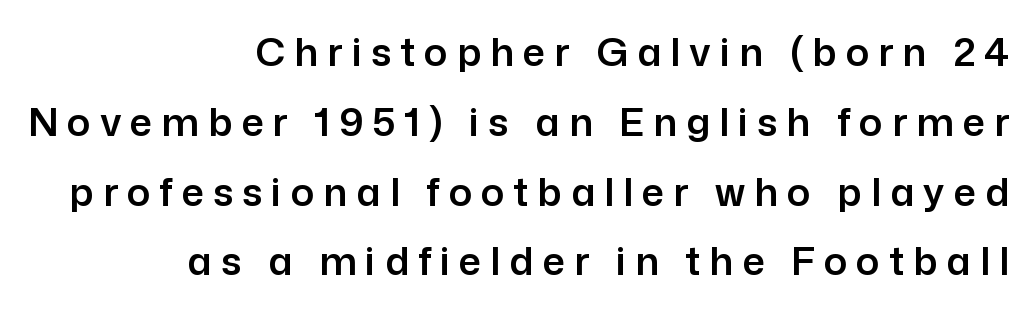
The image shows 39 px sans-serif type, upright; set right-aligned, line spacing 1.79x, unusually wide letter spacing (+0.23 em), not underlined; low stroke contrast and a medium x-height.
